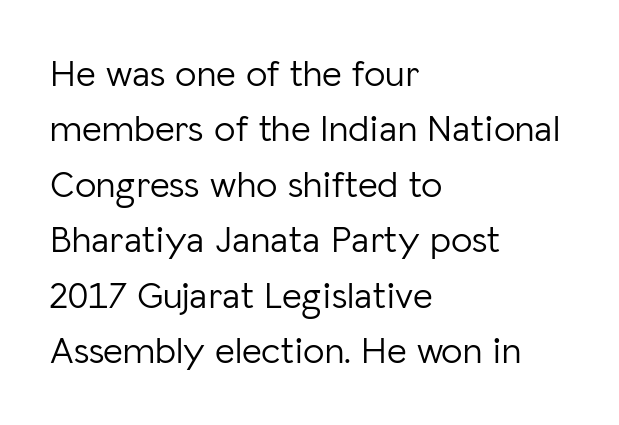
Q: Is the text bold? A: No.
Q: Is the text italic (slanted)? A: No, it is upright.
Q: Is the typeface a serif or a sans-serif typeface? A: Sans-serif.
Q: Is the text underlined? A: No.
Q: How is the paragraph aligned? A: Left-aligned.
Q: Is the spacing between letters normal or unusually wide? A: Normal.
Q: Is the spacing between lines tight, normal or loose? A: Normal.
Q: Width (condensed, normal, or wide)? A: Normal.
Q: Stroke contrast? A: Low.
Q: x-height? A: Medium.
Q: Monospaced? A: No.
